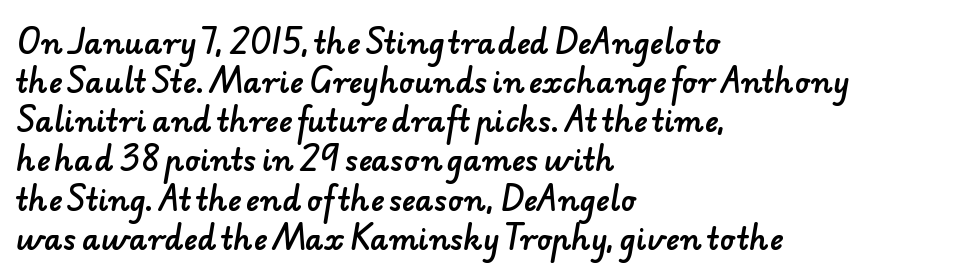
Letterform terminals end flat and unadorned throughout the passage. How are the letters spaced? Ordinarily, with no added tracking. This sample has the flowing, uneven cadence of proportional lettering. Check the space under the baseline: it is left empty. Each line starts at the same left margin while the right side varies. A normal amount of white space separates one row of letters from the next.
